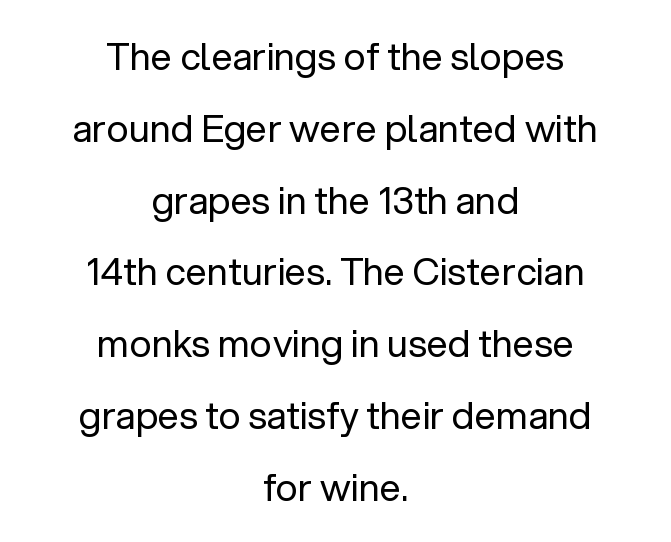
The image shows 38 px regular-weight sans-serif type, upright; set centered, line spacing 1.89x, normal letter spacing, not underlined; low stroke contrast and a medium x-height.
